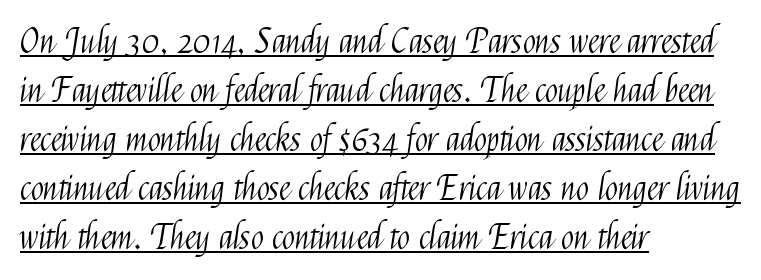
Classification — sans serif. Bold? No — there's no thickening of the strokes. Here the glyphs are tracked normally, forming tight word shapes. What decoration does the sample have? An underline. The lines sit at an ordinary, default distance from one another.
